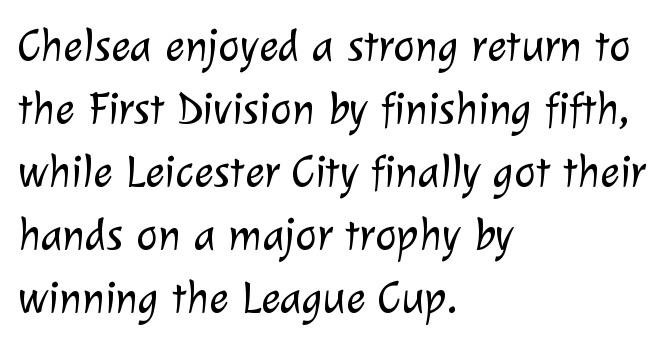
Q: Is the text bold? A: No.
Q: Is the typeface a serif or a sans-serif typeface? A: Sans-serif.
Q: Is the text underlined? A: No.
Q: How is the paragraph aligned? A: Left-aligned.
Q: Is the spacing between letters normal or unusually wide? A: Normal.
Q: Is the spacing between lines tight, normal or loose? A: Normal.
Q: Width (condensed, normal, or wide)? A: Normal.
Q: Stroke contrast? A: Low.
Q: x-height? A: Medium.
Q: Monospaced? A: No.
